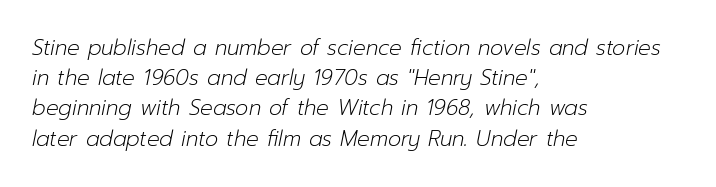
Q: Is the text bold? A: No.
Q: Is the text italic (slanted)? A: Yes, it leans right by about 12 degrees.
Q: Is the text underlined? A: No.
Q: How is the paragraph aligned? A: Left-aligned.
Q: Is the spacing between letters normal or unusually wide? A: Normal.
Q: Is the spacing between lines tight, normal or loose? A: Normal.
